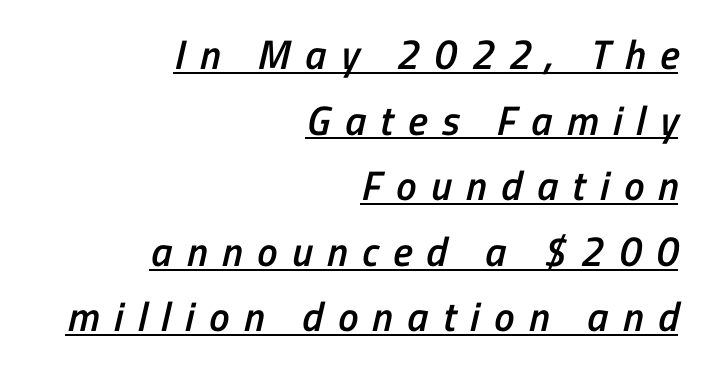
Do the characters align in a grid? No, the font is proportional. The line-height multiplier appears to be the usual default. The passage shown is typeset with a sans-serif family. The sample has been set in demibold, a notch under bold. Tracking value appears strongly positive — letters spread wide. Underlining? Definitely there.
